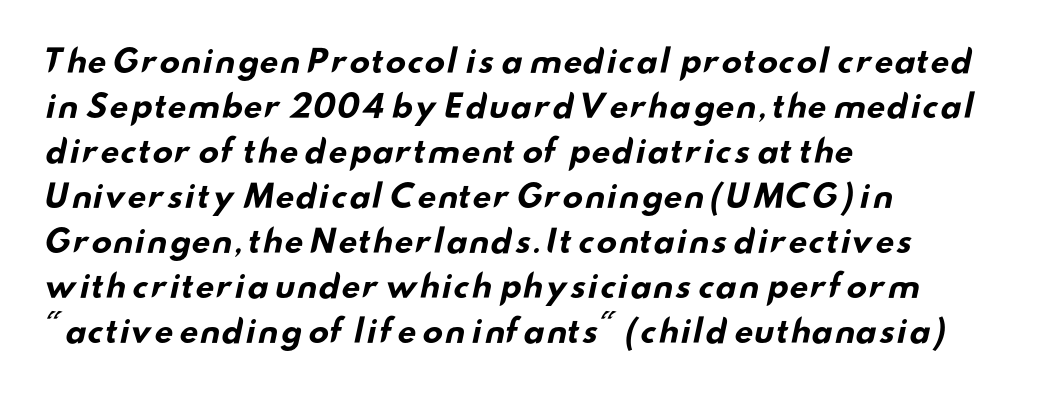
The image shows 31 px bold, wide sans-serif type; set left-aligned, normal line spacing (1.45x), normal letter spacing, not underlined; low stroke contrast and a small x-height.
